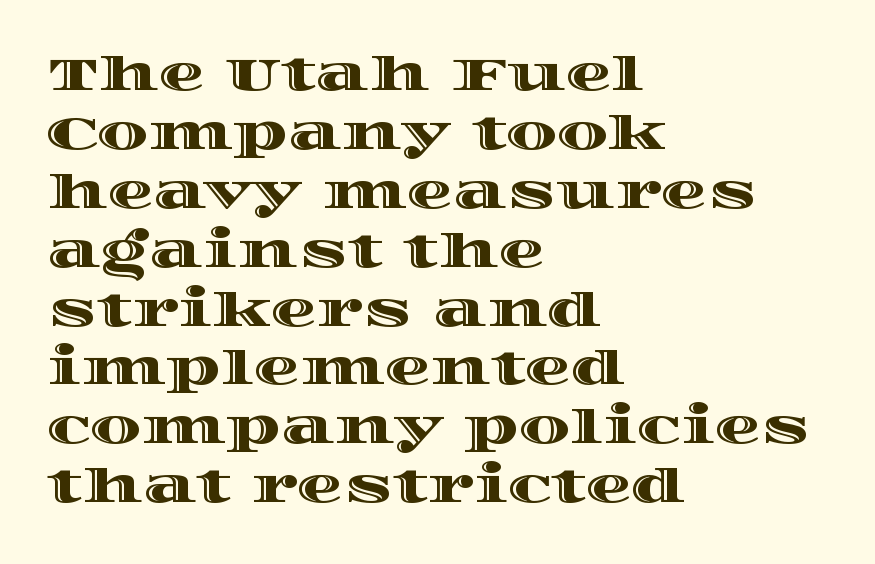
The image shows 46 px wide type, upright; set left-aligned, normal line spacing (1.28x), normal letter spacing, not underlined; a large x-height.
